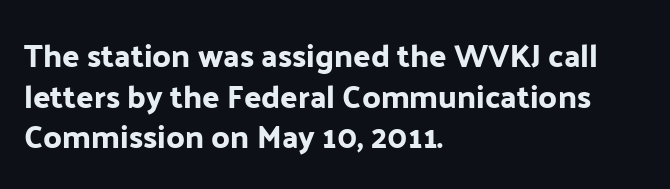
{"serif": "no", "italic": "no", "width": "normal", "stroke_contrast": "low", "x_height": "medium", "monospaced": "no", "underline": "no", "align": "left", "line_spacing": "normal", "line_spacing_ratio": 1.27, "letter_spacing": "normal", "letter_spacing_em": 0.0, "glyph_px": 32}
